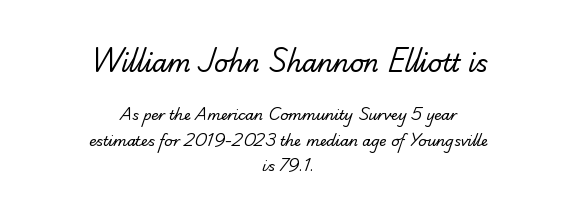
Notice how the passage keeps no hard edge, just a central spine. Between one letter and the next there's only the usual sliver of space. Reading top to bottom, the characters get smaller at the block break. The face looks like a standard text weight, possibly lighter.
